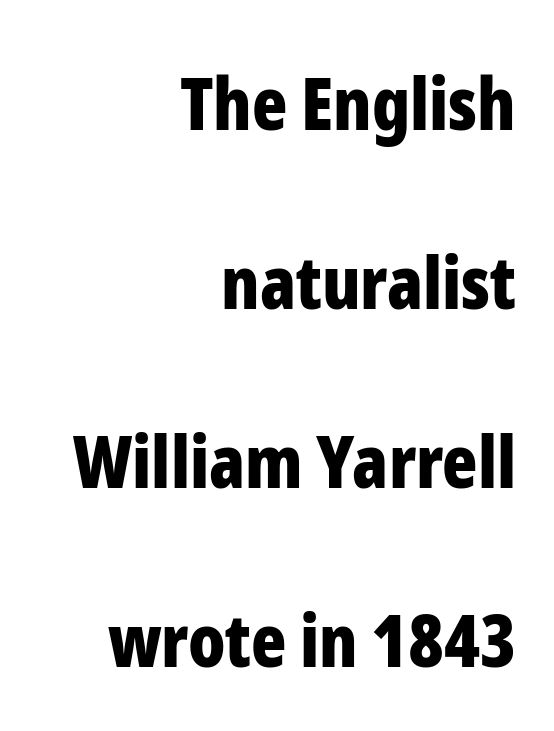
The image shows 73 px bold, condensed sans-serif type, upright; set right-aligned, loose line spacing (2.45x), normal letter spacing, not underlined; low stroke contrast and a medium x-height.
